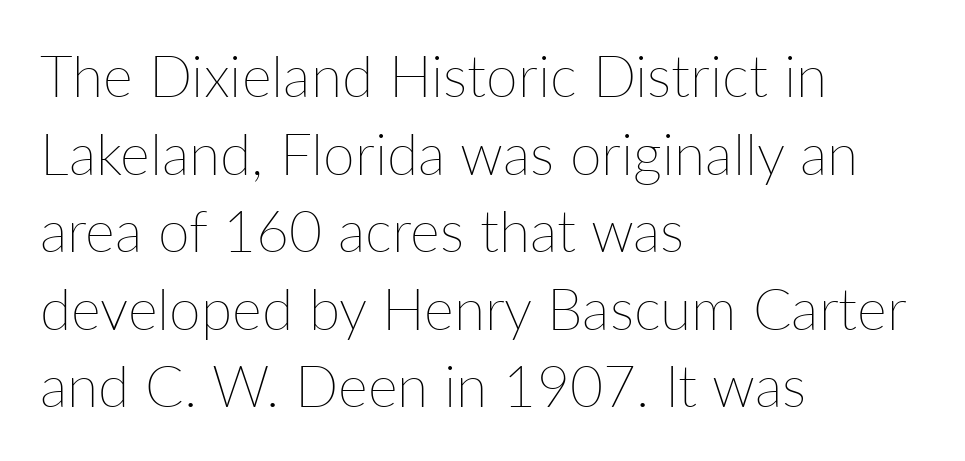
{"italic": "no", "bold": "no", "weight": "thin", "width": "normal", "stroke_contrast": "low", "x_height": "medium", "monospaced": "no", "underline": "no", "align": "left", "line_spacing": "normal", "line_spacing_ratio": 1.36, "letter_spacing": "normal", "letter_spacing_em": 0.0, "glyph_px": 57}
